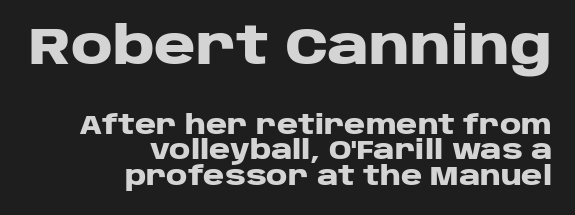
Q: Is the text bold? A: Yes.
Q: Is the text italic (slanted)? A: No, it is upright.
Q: Is the typeface a serif or a sans-serif typeface? A: Sans-serif.
Q: Is the text underlined? A: No.
Q: How is the paragraph aligned? A: Right-aligned.
Q: Is the spacing between letters normal or unusually wide? A: Normal.
Q: Is the spacing between lines tight, normal or loose? A: Tight.
Q: Which block of text is set in a larger size, the first (top) or the second (bottom)? A: The first (top) one.
Q: Width (condensed, normal, or wide)? A: Wide.
Q: Stroke contrast? A: Low.
Q: x-height? A: Large.
Q: Monospaced? A: No.
